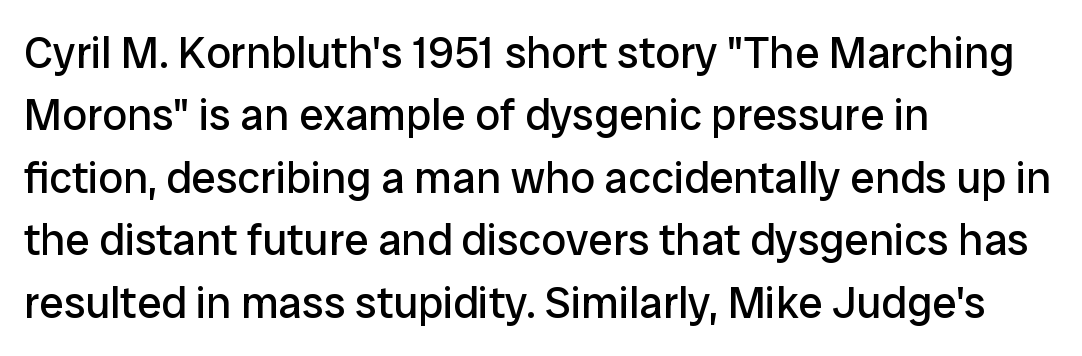
Varying glyph widths throughout — classic text-font behaviour. The ragged edge is on the right, which tells us the setting is flush left. Bold? No — there's no thickening of the strokes. The foot of each line stays bare and open.
